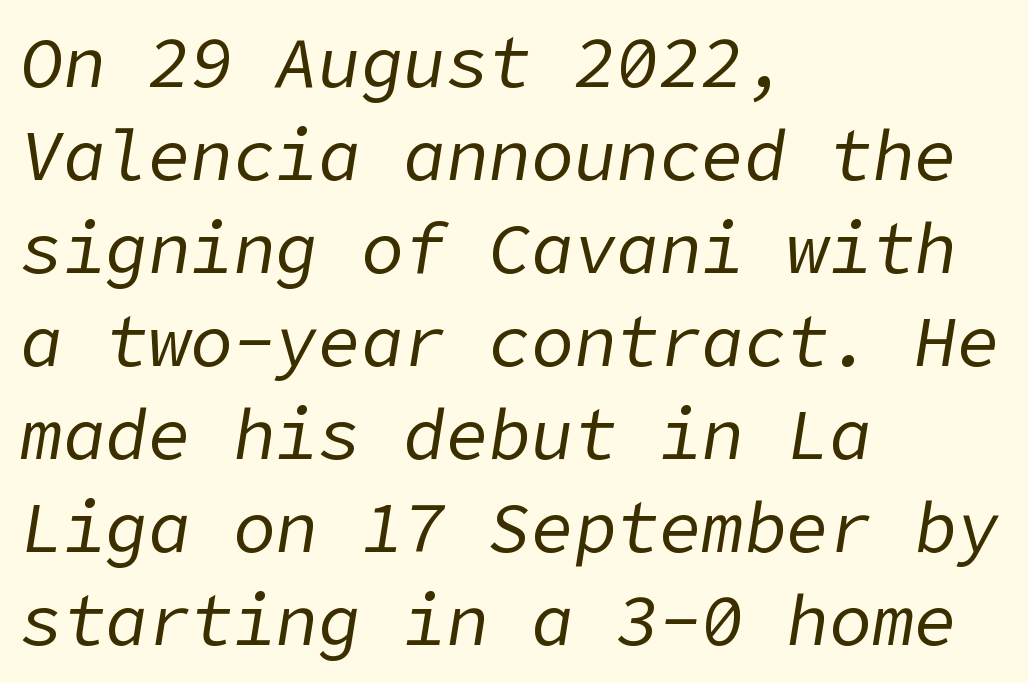
Q: Is the text bold? A: No.
Q: Is the text italic (slanted)? A: Yes, it leans right by about 9 degrees.
Q: Is the text underlined? A: No.
Q: How is the paragraph aligned? A: Left-aligned.
Q: Is the spacing between letters normal or unusually wide? A: Normal.
Q: Is the spacing between lines tight, normal or loose? A: Normal.
Q: Width (condensed, normal, or wide)? A: Normal.
Q: Stroke contrast? A: Low.
Q: x-height? A: Medium.
